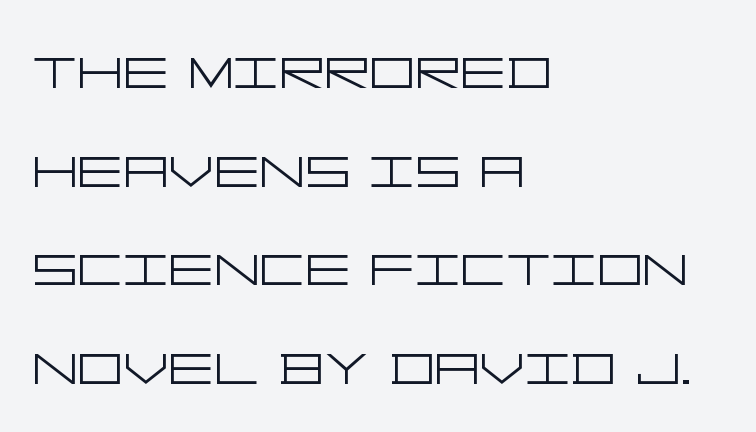
{"serif": "no", "italic": "no", "bold": "no", "weight": "light", "width": "wide", "stroke_contrast": "low", "x_height": "large", "underline": "no", "align": "left", "line_spacing": "normal", "line_spacing_ratio": 1.39, "letter_spacing": "normal", "letter_spacing_em": 0.0, "glyph_px": 71}
